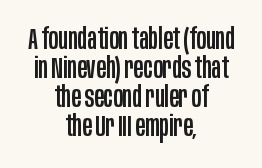
Characters remain perfectly vertical along every line. Quick note: interline space is minimal. The letterforms sit shoulder to shoulder at normal distance. Compared with a flush-left layout, this one balances lines on the center instead. Underline: absent.
